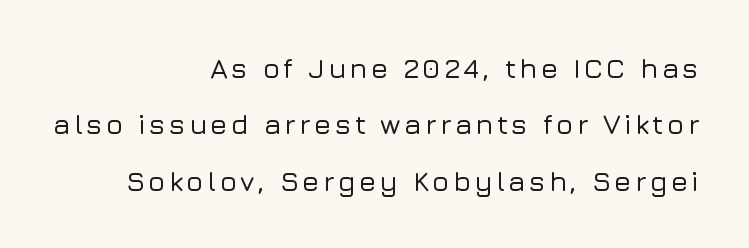
The image shows 28 px sans-serif type, upright; set right-aligned, loose line spacing (2.01x), not underlined; low stroke contrast and a medium x-height.
